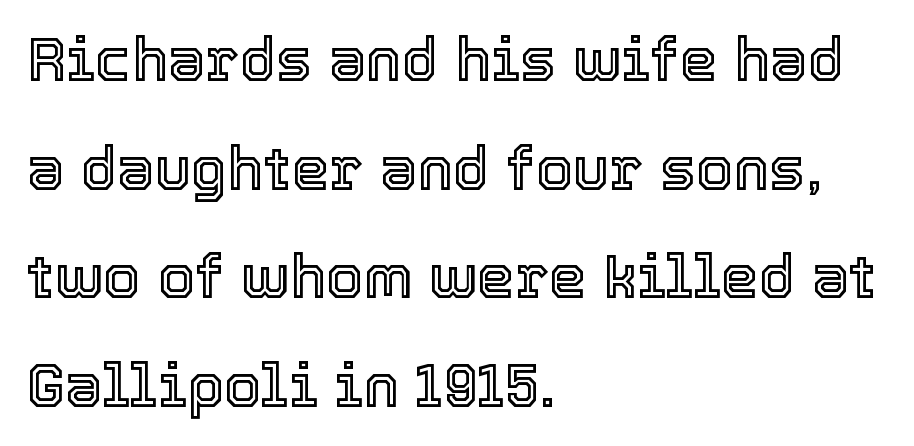
The image shows 60 px text type, upright; set left-aligned, line spacing 1.81x, normal letter spacing, not underlined; a medium x-height.
